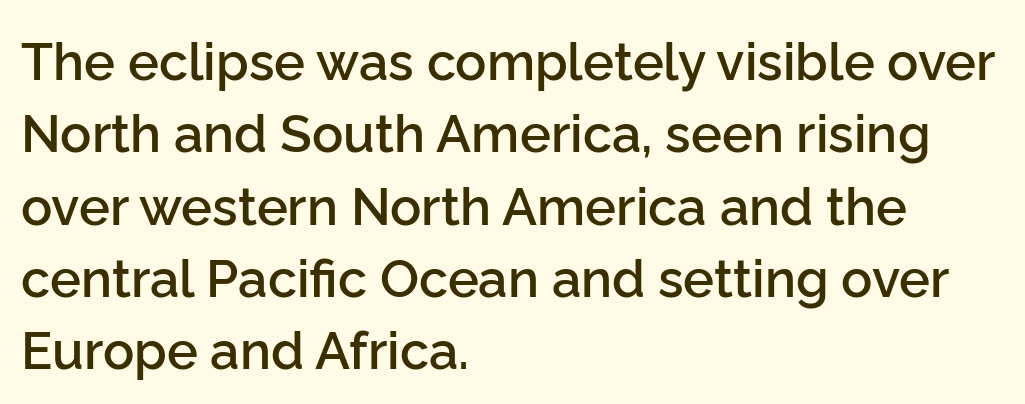
The image shows 52 px semibold sans-serif type, upright; set left-aligned, normal line spacing (1.39x), normal letter spacing, not underlined; low stroke contrast and a medium x-height.
